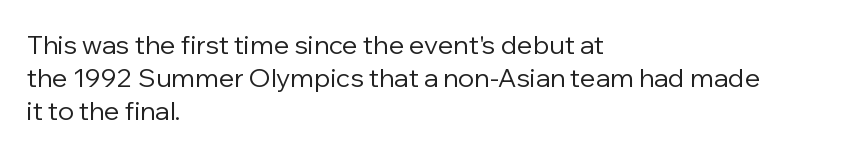
The image shows 26 px text type, upright; set left-aligned, normal line spacing (1.26x), normal letter spacing, not underlined.
